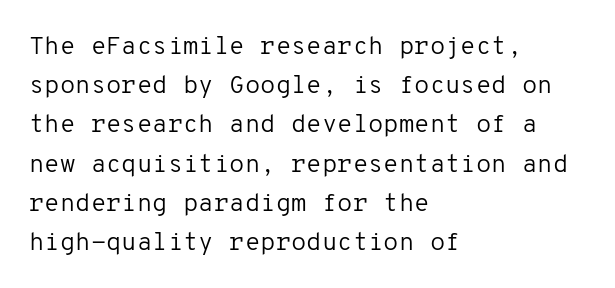
The image shows 25 px text type, upright; set left-aligned, normal line spacing (1.57x), normal letter spacing, not underlined.
